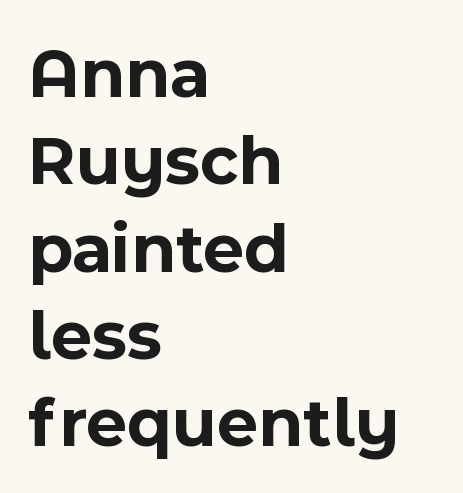
Default kerning and tracking; the words read as compact shapes. You can tell from the bare stems that sans-serif type was used. Note the varied advance widths — an 'i' is clearly narrower than an 'm'. Type without underlining. Tall strokes in this sample are plumb rather than angled. The characters look thick and weighty, a clear bold.
